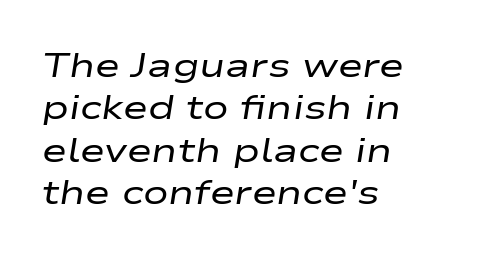
Think standard paragraph weight, or any step lighter than that. Line spacing here is normal. Which margin do the lines hug? The left one — the right edge is uneven. Here the designer chose a conventional face with non-uniform glyph widths. What stands out about the letter spacing? Nothing — it is the standard amount. Quick note: italic.
